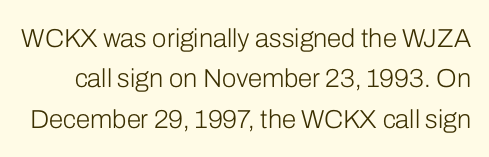
{"italic": "no", "bold": "no", "underline": "no", "line_spacing": "normal", "line_spacing_ratio": 1.55, "letter_spacing": "normal", "letter_spacing_em": 0.0, "glyph_px": 26}
